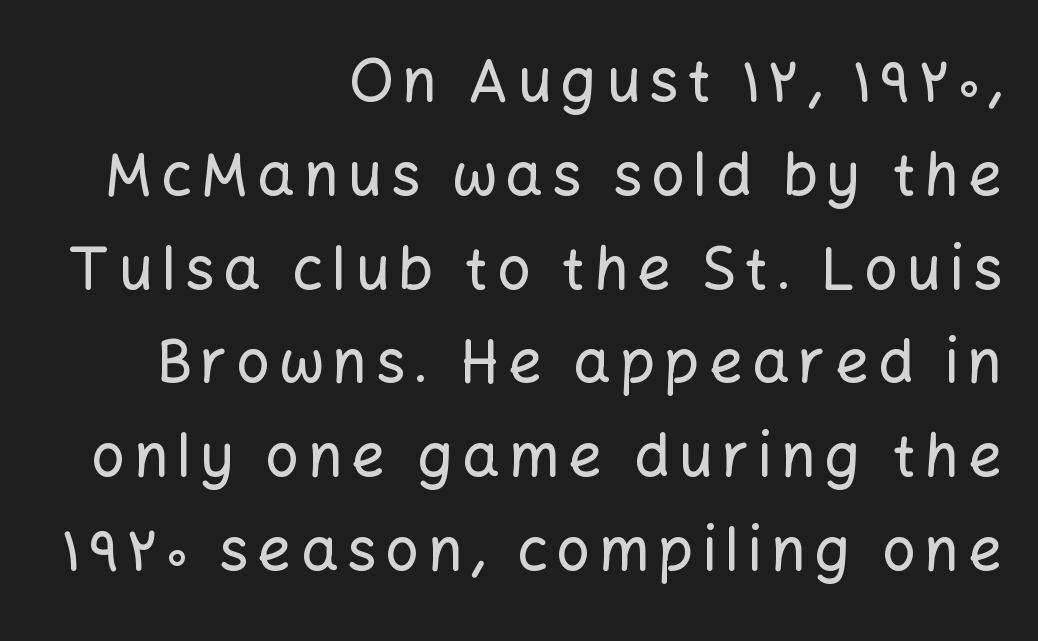
Q: Is the text italic (slanted)? A: No, it is upright.
Q: Is the typeface a serif or a sans-serif typeface? A: Sans-serif.
Q: Is the text underlined? A: No.
Q: How is the paragraph aligned? A: Right-aligned.
Q: Is the spacing between lines tight, normal or loose? A: Normal.
Q: Width (condensed, normal, or wide)? A: Normal.
Q: Stroke contrast? A: Low.
Q: x-height? A: Medium.
Q: Monospaced? A: No.
